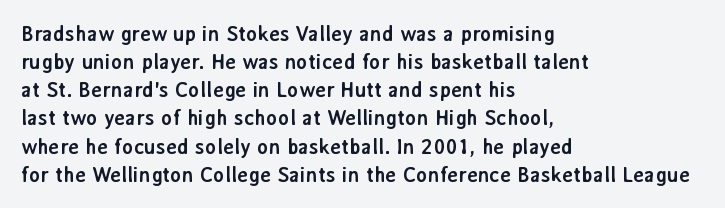
Anything drawn beneath the words? Only blank space. Evenly set lines give the paragraph a standard silhouette. In CSS terms this would be text-align: left. The font's upright variant was chosen for this text. Strokes here are thick enough to call this a true bold.
